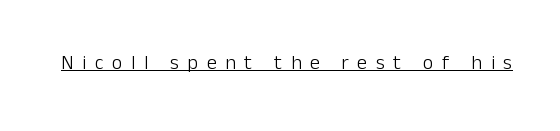
The image shows 20 px text type, upright; set unusually wide letter spacing (+0.43 em), underlined.
